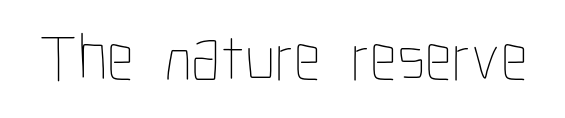
Q: Is the text bold? A: No.
Q: Is the text italic (slanted)? A: No, it is upright.
Q: Is the text underlined? A: No.
Q: Is the spacing between letters normal or unusually wide? A: Normal.
Q: Width (condensed, normal, or wide)? A: Condensed.
Q: Stroke contrast? A: Low.
Q: x-height? A: Medium.
Q: Monospaced? A: No.
